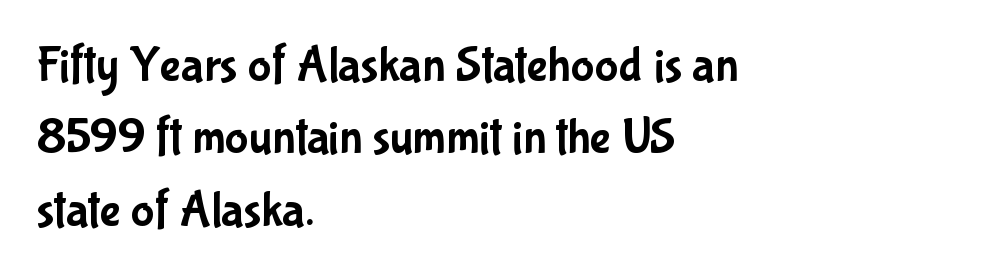
Font category for this specimen: sans-serif. Do the characters align in a grid? No, the font is proportional. When letters stand straight like this, we call the style roman or upright. The zone under the glyphs is completely vacant. Line spacing here is normal. Reading down the block, your eye returns to a fixed left position each line.
